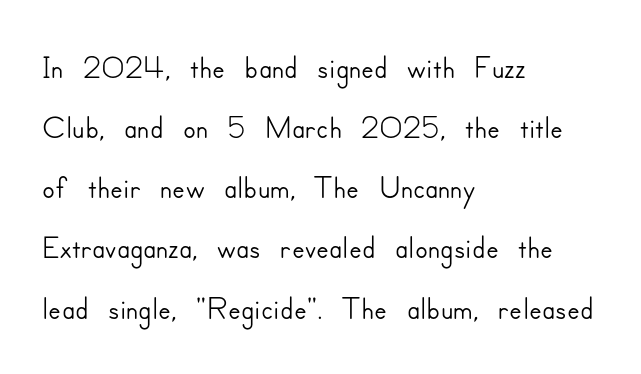
The image shows 47 px sans-serif type, upright; set left-aligned, normal line spacing (1.28x), normal letter spacing, not underlined; low stroke contrast and a small x-height.
